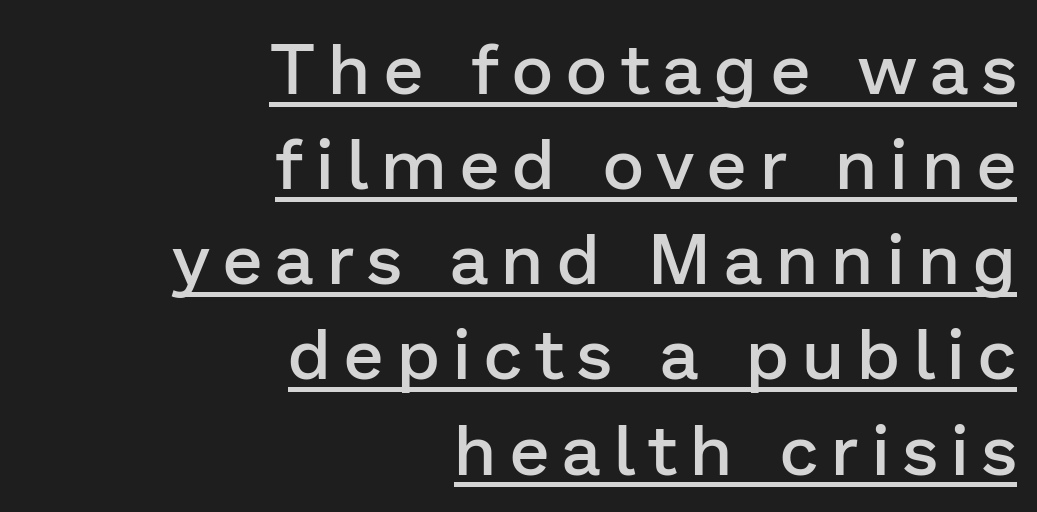
Q: Is the text bold? A: Semi-bold.
Q: Is the text italic (slanted)? A: No, it is upright.
Q: Is the typeface a serif or a sans-serif typeface? A: Sans-serif.
Q: Is the text underlined? A: Yes.
Q: How is the paragraph aligned? A: Right-aligned.
Q: Is the spacing between lines tight, normal or loose? A: Normal.
Q: Width (condensed, normal, or wide)? A: Normal.
Q: Stroke contrast? A: Low.
Q: x-height? A: Medium.
Q: Monospaced? A: No.
